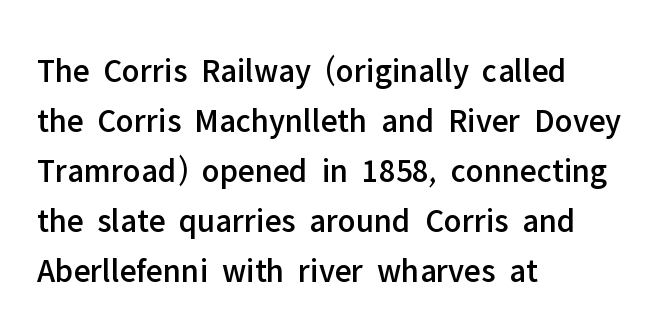
The image shows 34 px sans-serif type, upright; set left-aligned, normal line spacing (1.47x), normal letter spacing, not underlined; low stroke contrast and a medium x-height.
